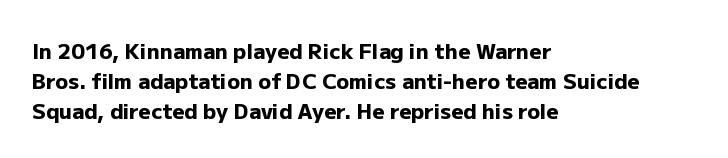
The image shows 21 px bold type, upright; set left-aligned, normal line spacing (1.44x), normal letter spacing, not underlined.
